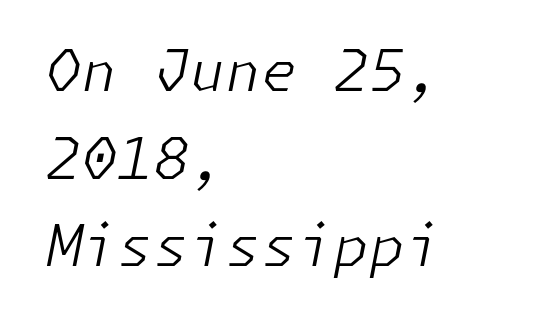
Q: Is the text bold? A: No.
Q: Is the text italic (slanted)? A: Yes, it leans right by about 11 degrees.
Q: Is the text underlined? A: No.
Q: How is the paragraph aligned? A: Left-aligned.
Q: Is the spacing between letters normal or unusually wide? A: Normal.
Q: Is the spacing between lines tight, normal or loose? A: Normal.
Q: Width (condensed, normal, or wide)? A: Normal.
Q: Stroke contrast? A: Low.
Q: x-height? A: Medium.
